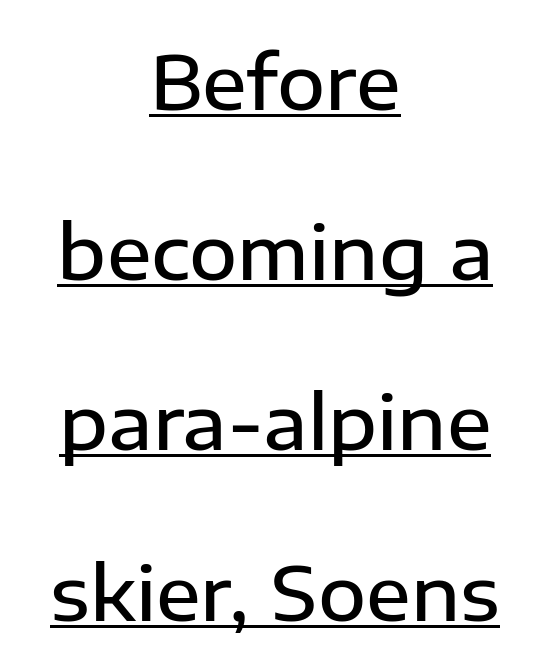
Q: Is the text bold? A: Semi-bold.
Q: Is the text italic (slanted)? A: No, it is upright.
Q: Is the typeface a serif or a sans-serif typeface? A: Sans-serif.
Q: Is the text underlined? A: Yes.
Q: How is the paragraph aligned? A: Centered.
Q: Is the spacing between letters normal or unusually wide? A: Normal.
Q: Is the spacing between lines tight, normal or loose? A: Loose.
Q: Width (condensed, normal, or wide)? A: Normal.
Q: Stroke contrast? A: Low.
Q: x-height? A: Medium.
Q: Monospaced? A: No.
